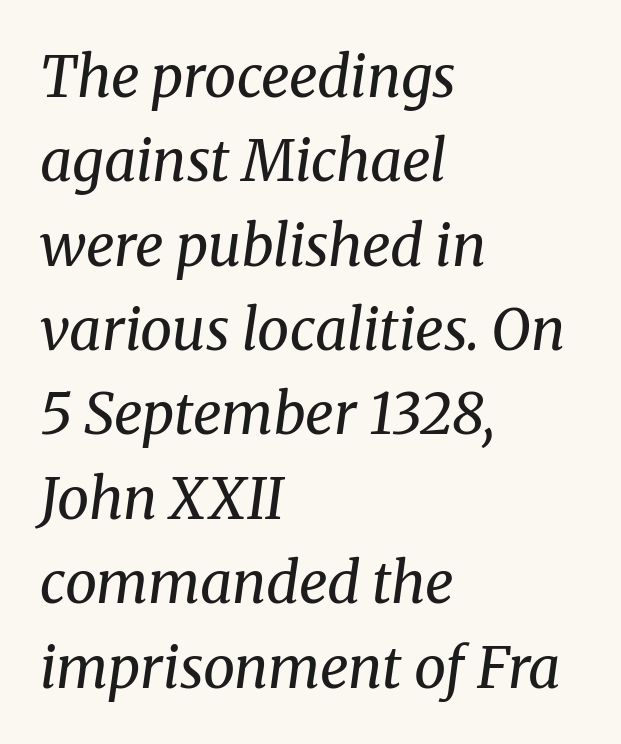
A bare baseline throughout the passage. Reading down the block, your eye returns to a fixed left position each line. A normal amount of white space separates one row of letters from the next. The rendering keeps characters at their native spacing.
